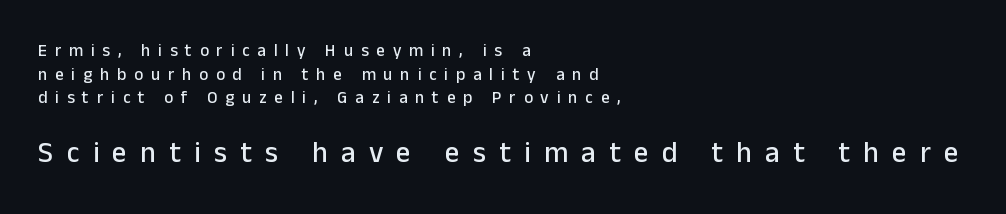
Q: Is the text italic (slanted)? A: No, it is upright.
Q: Is the typeface a serif or a sans-serif typeface? A: Sans-serif.
Q: Is the text underlined? A: No.
Q: How is the paragraph aligned? A: Left-aligned.
Q: Is the spacing between letters normal or unusually wide? A: Unusually wide.
Q: Is the spacing between lines tight, normal or loose? A: Normal.
Q: Which block of text is set in a larger size, the first (top) or the second (bottom)? A: The second (bottom) one.
Q: Width (condensed, normal, or wide)? A: Normal.
Q: Stroke contrast? A: Low.
Q: x-height? A: Medium.
Q: Monospaced? A: No.
